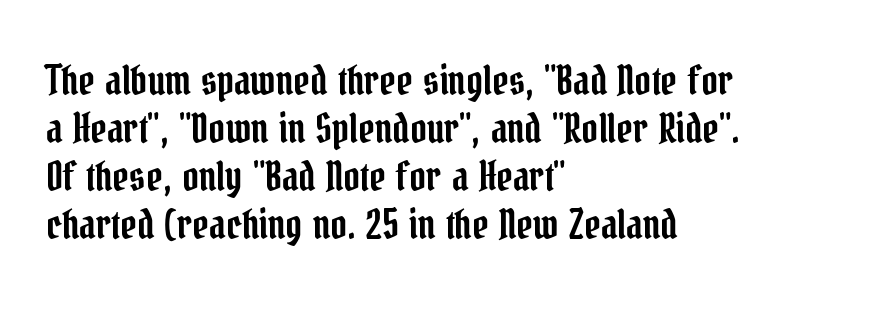
Q: Is the text italic (slanted)? A: No, it is upright.
Q: Is the typeface a serif or a sans-serif typeface? A: Serif.
Q: Is the text underlined? A: No.
Q: How is the paragraph aligned? A: Left-aligned.
Q: Is the spacing between letters normal or unusually wide? A: Normal.
Q: Width (condensed, normal, or wide)? A: Condensed.
Q: Stroke contrast? A: Low.
Q: x-height? A: Medium.
Q: Monospaced? A: No.
